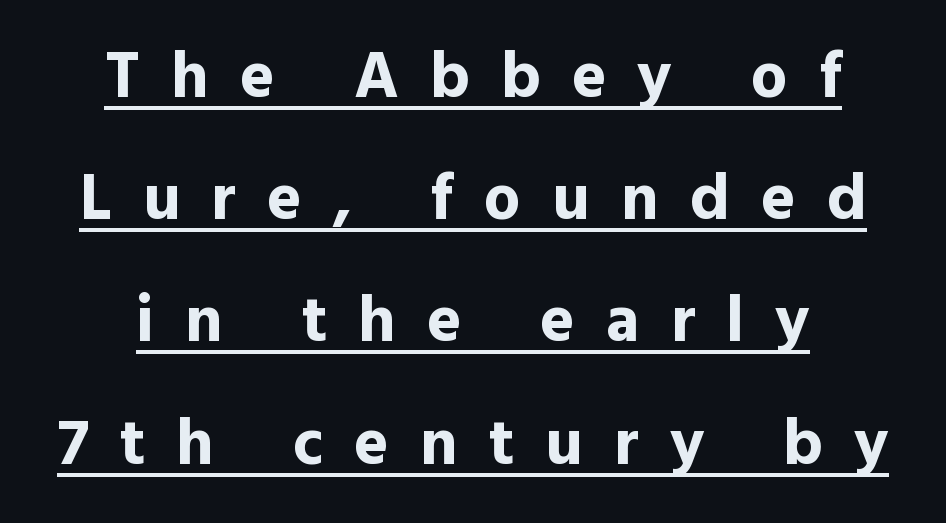
The image shows 65 px bold sans-serif type, upright; set centered, line spacing 1.88x, unusually wide letter spacing (+0.48 em), underlined; a medium x-height.
